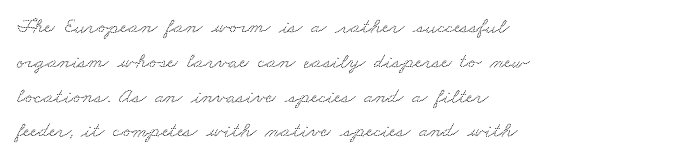
Q: Is the text underlined? A: No.
Q: How is the paragraph aligned? A: Left-aligned.
Q: Is the spacing between letters normal or unusually wide? A: Normal.
Q: Is the spacing between lines tight, normal or loose? A: Normal.
